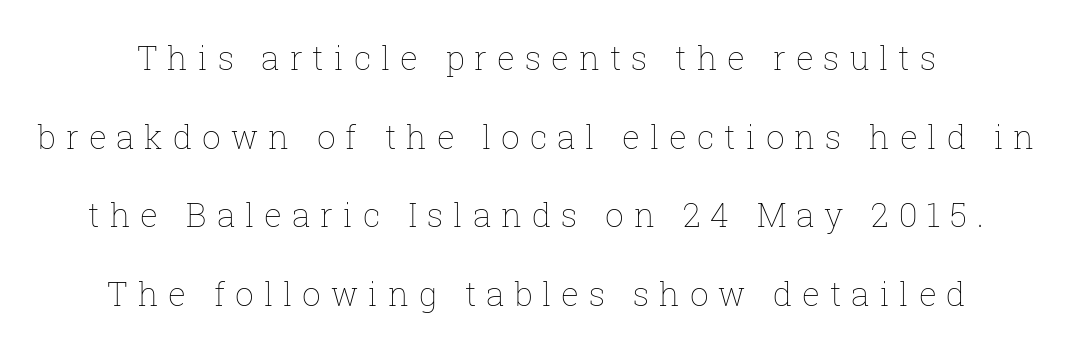
The letters stand upright; this is a roman face. Baseline-to-baseline distance is far greater than the letter height. Think of a printed novel: that variable character pitch is what you see here. How are the letters spaced? Widely, with obvious added tracking.
